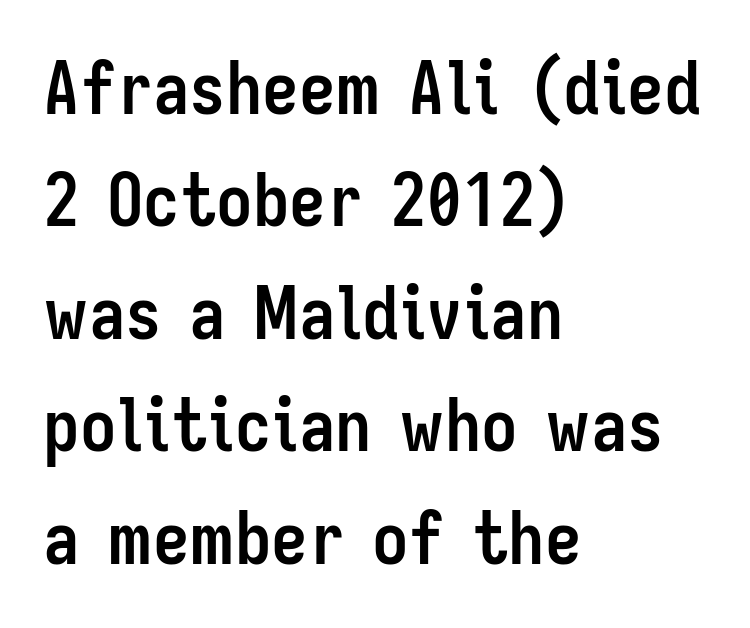
The image shows 73 px semibold, condensed sans-serif type, upright; set left-aligned, normal line spacing (1.54x), normal letter spacing, not underlined; low stroke contrast and a medium x-height.
